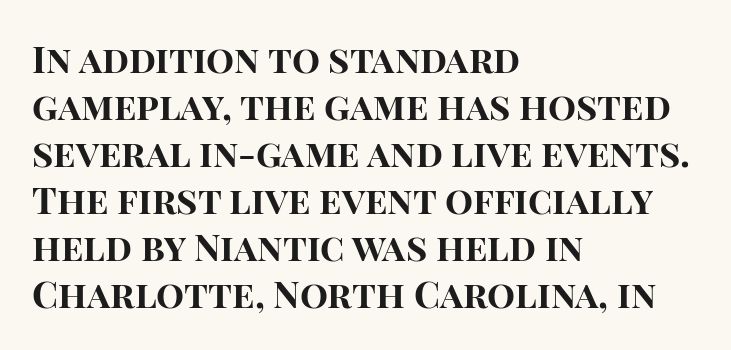
The image shows 37 px bold sans-serif type, upright; set left-aligned, normal line spacing (1.27x), normal letter spacing, not underlined; high stroke contrast and a large x-height.
